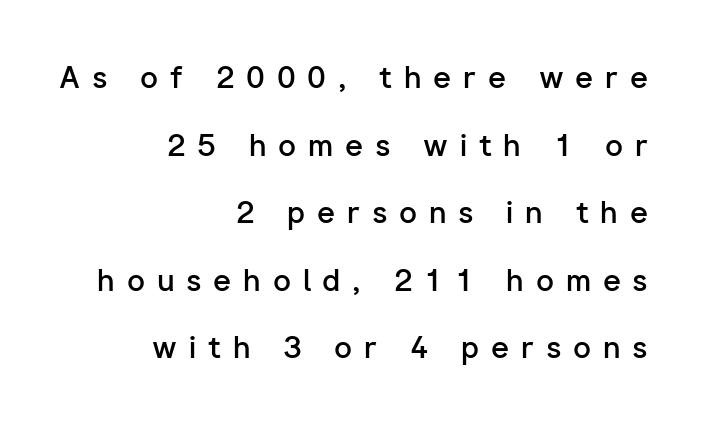
Does the lettering tilt? It doesn't — this is upright. Typographic density is moderately raised because the face is semibold. Where is the straight margin? On the right. Character widths vary here, with narrow letters taking less room than wide ones. The letters are spread apart with noticeably loose tracking. Summary of vertical rhythm: relaxed, with wide interline spacing.
